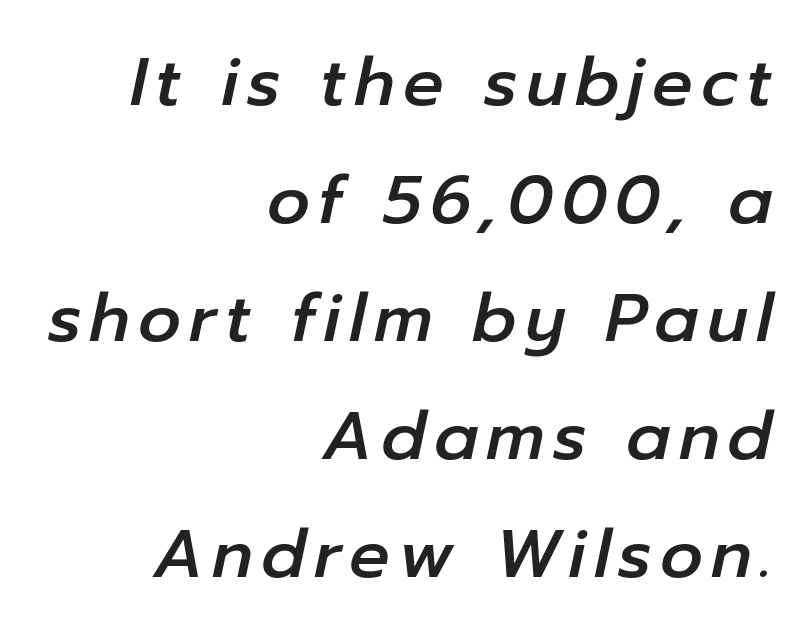
The image shows 67 px text type, italic (leaning right); set right-aligned, line spacing 1.76x, not underlined; low stroke contrast and a medium x-height.
